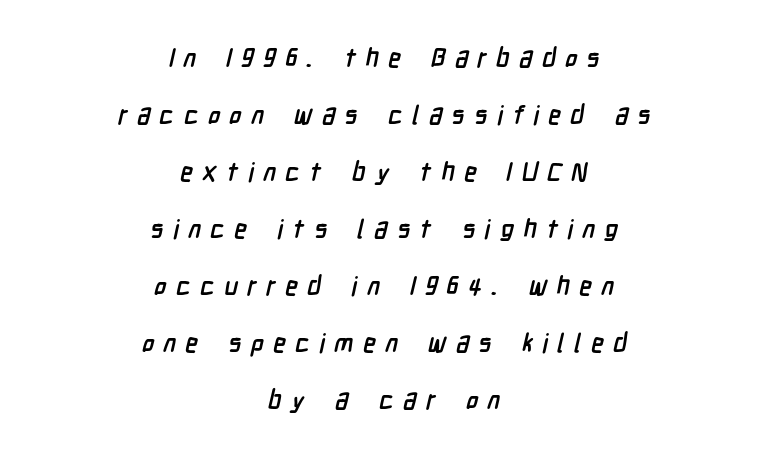
Q: Is the text bold? A: Yes.
Q: Is the text underlined? A: No.
Q: How is the paragraph aligned? A: Centered.
Q: Is the spacing between letters normal or unusually wide? A: Unusually wide.
Q: Is the spacing between lines tight, normal or loose? A: Loose.
